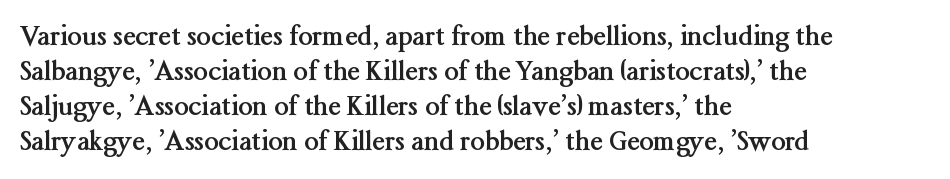
{"italic": "no", "bold": "yes", "underline": "no", "align": "left", "line_spacing": "normal", "line_spacing_ratio": 1.35, "letter_spacing": "normal", "letter_spacing_em": 0.0, "glyph_px": 26}
